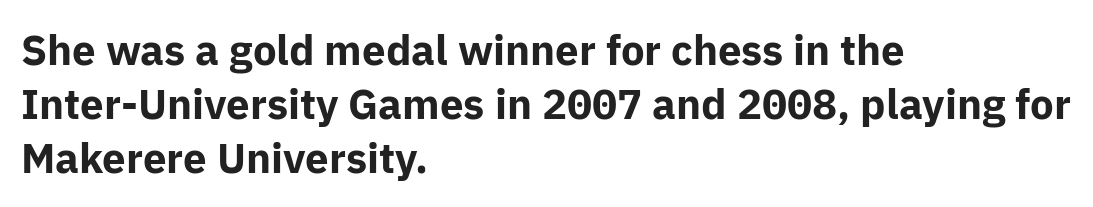
In terms of letterform style, serifs are entirely absent. Vertical strokes here are truly vertical. The designer left line spacing at the default. Underlining? Definitely not there. Proportional: the letters do not fall into vertical columns. Spacing between characters is what you'd get straight out of the box.
